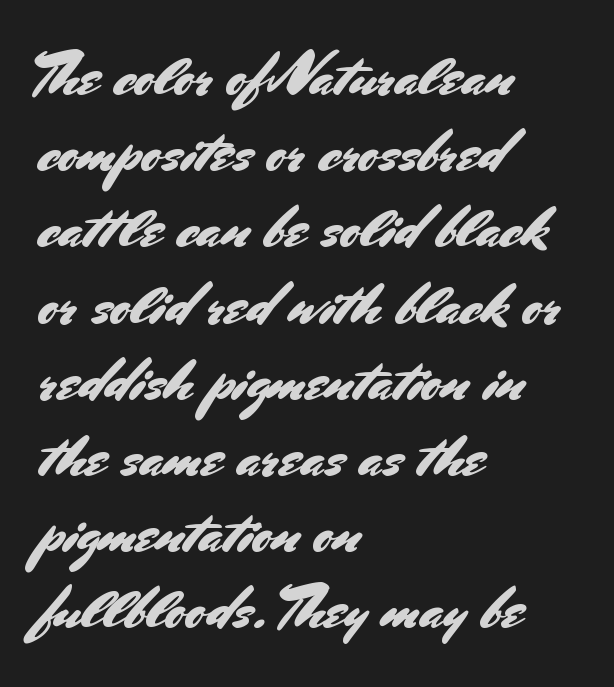
The image shows 60 px sans-serif type; set left-aligned, normal line spacing (1.27x), normal letter spacing, not underlined; medium stroke contrast and a small x-height.
